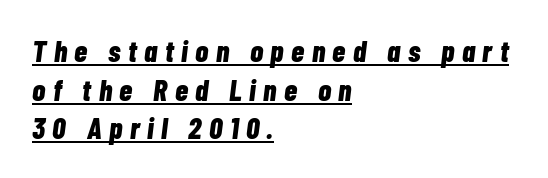
The letters advance in unequal steps, a hallmark of proportional type. The passage shown leans; its letterforms are oblique. Caption: multi-line text, flush left, ragged right. How heavy is the stroke? Heavy — this is a bold. A typesetter would call this leading conventional body-copy spacing. This is underlined copy, the kind a proofreader might mark for attention.
